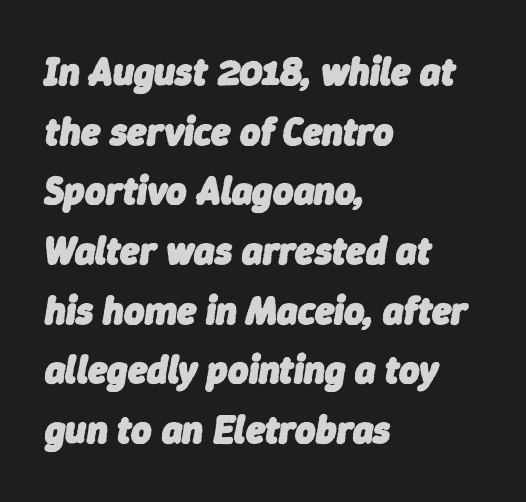
The image shows 39 px heavy type, italic (leaning right); set left-aligned, normal line spacing (1.53x), normal letter spacing, not underlined; low stroke contrast and a medium x-height.
